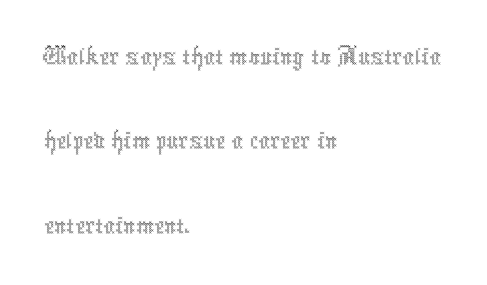
The image shows 57 px thin, condensed type, upright; set left-aligned, normal line spacing (1.48x), normal letter spacing, not underlined; a medium x-height.
